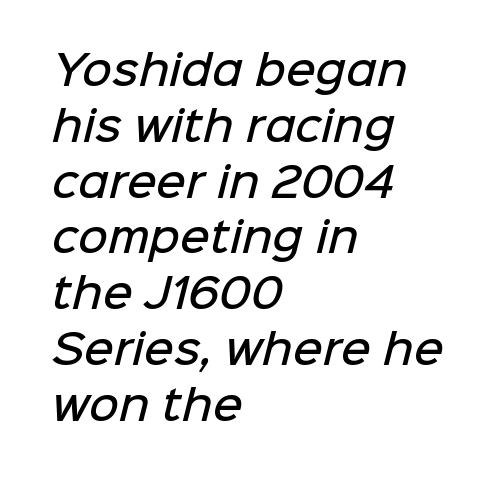
The image shows 41 px semibold sans-serif type; set left-aligned, normal line spacing (1.36x), normal letter spacing, not underlined; low stroke contrast and a medium x-height.
